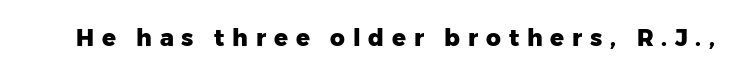
Plenty of ink on the page — the face is bold. The passage shown is not underscored anywhere. Loose tracking; the words dissolve into strings of separated letters. The letters stand upright; this is a roman face.
